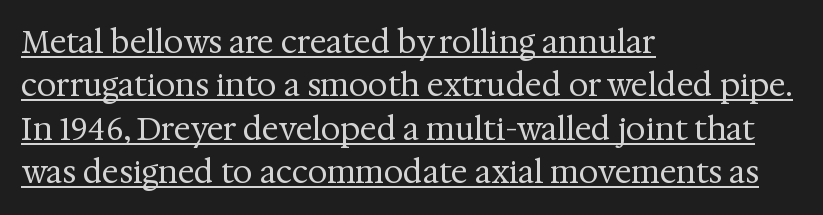
{"serif": "yes", "italic": "no", "bold": "no", "weight": "regular", "width": "normal", "stroke_contrast": "medium", "x_height": "medium", "monospaced": "no", "underline": "yes", "align": "left", "line_spacing": "normal", "line_spacing_ratio": 1.4, "letter_spacing": "normal", "letter_spacing_em": 0.0, "glyph_px": 31}
